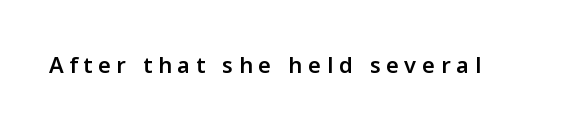
A bare baseline throughout the passage. You could only call the tracking loose — the letters float apart. The letters stand straight up with perfectly vertical stems. In terms of weight, the rendering is demibold, just under bold.
